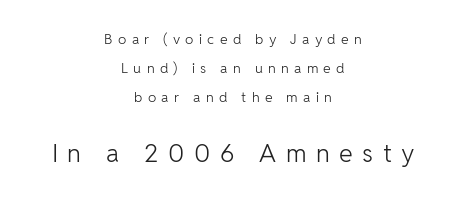
The image shows 25 px text type, upright; set centered, loose line spacing (2.06x), unusually wide letter spacing (+0.38 em), not underlined; the second (bottom) block is 1.79x larger.
